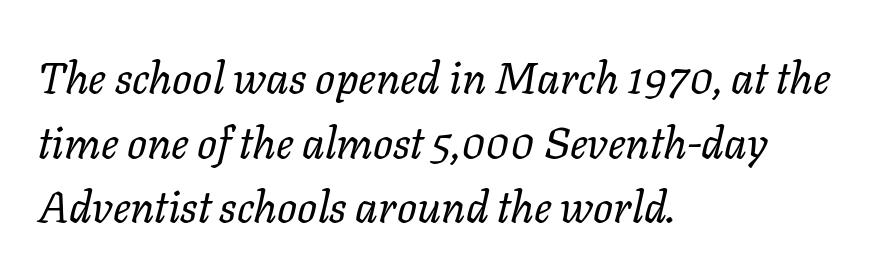
Has an underline been added? It has not. Spacing verdict: proportional, widths tailored to each character. Between one letter and the next there's only the usual sliver of space. Compared with ordinary roman type, these characters are visibly tilted. In CSS terms this would be text-align: left.
